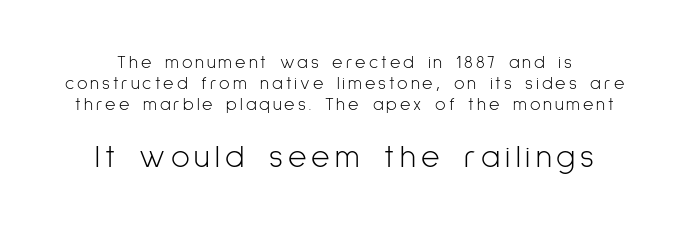
{"serif": "no", "italic": "no", "bold": "no", "weight": "light", "width": "condensed", "stroke_contrast": "low", "x_height": "medium", "monospaced": "no", "underline": "no", "line_spacing_ratio": 1.16, "larger_block": "second", "size_ratio": 1.78, "glyph_px": 32}
